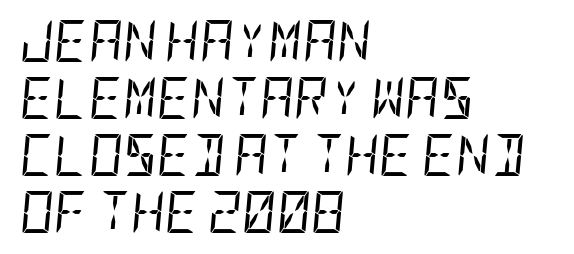
Q: Is the text bold? A: No.
Q: Is the text italic (slanted)? A: Yes, it leans right by about 5 degrees.
Q: Is the text underlined? A: No.
Q: How is the paragraph aligned? A: Left-aligned.
Q: Is the spacing between letters normal or unusually wide? A: Normal.
Q: Is the spacing between lines tight, normal or loose? A: Normal.
Q: Width (condensed, normal, or wide)? A: Condensed.
Q: Stroke contrast? A: Low.
Q: x-height? A: Large.
